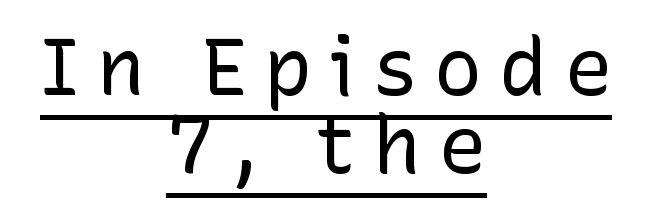
The rag falls on both sides of this text block equally. Loose tracking; the words dissolve into strings of separated letters. Does the lettering tilt? It doesn't — this is upright. Here the designer chose a conventional face with non-uniform glyph widths. In designer terms, the underline attribute is active on this setting. The line-height multiplier appears low, near solid setting.
